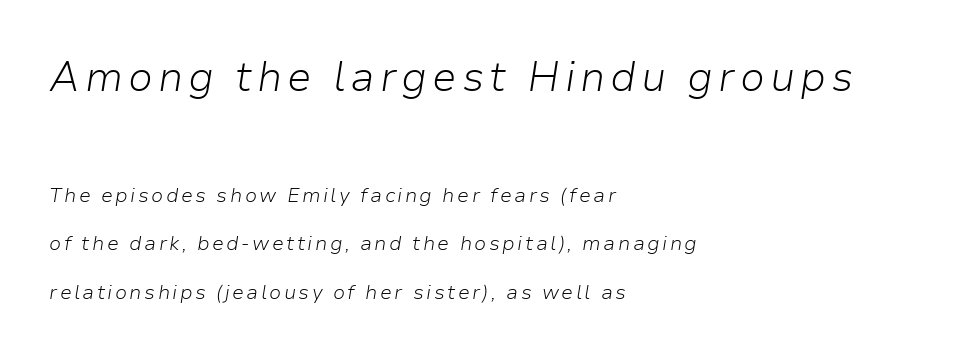
{"italic": "yes", "lean": "right", "slant_degrees": 9, "bold": "no", "weight": "light", "width": "normal", "stroke_contrast": "low", "x_height": "medium", "monospaced": "no", "underline": "no", "align": "left", "line_spacing": "loose", "line_spacing_ratio": 2.42, "larger_block": "first", "size_ratio": 2.05, "glyph_px": 41}
